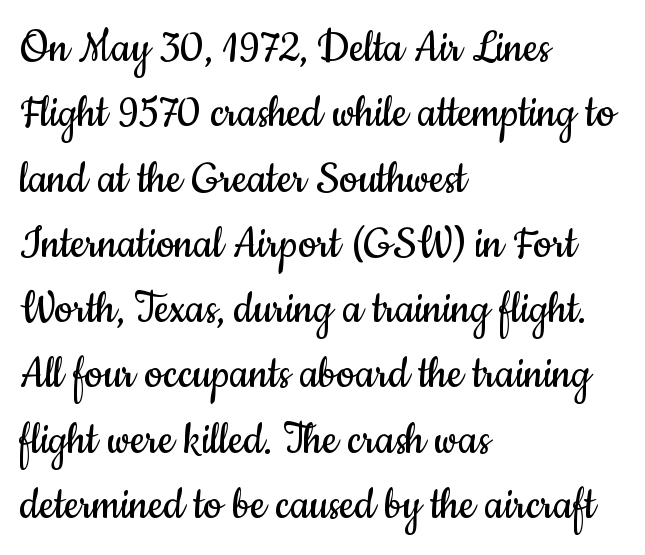
Q: Is the text bold? A: No.
Q: Is the text italic (slanted)? A: Yes.
Q: Is the typeface a serif or a sans-serif typeface? A: Sans-serif.
Q: Is the text underlined? A: No.
Q: How is the paragraph aligned? A: Left-aligned.
Q: Is the spacing between letters normal or unusually wide? A: Normal.
Q: Is the spacing between lines tight, normal or loose? A: Normal.
Q: Width (condensed, normal, or wide)? A: Condensed.
Q: Stroke contrast? A: Low.
Q: x-height? A: Small.
Q: Monospaced? A: No.
